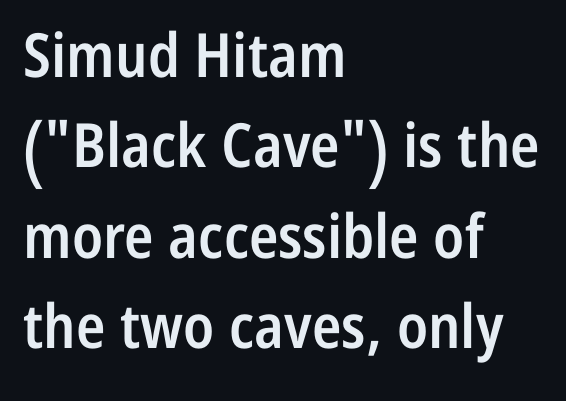
The face used here is proportionally spaced, like ordinary book or web type. Casual observation: everything's shoved over to the left. Every letter is mildly thick-stroked: semibold rather than bold. The axis of the letterforms is exactly vertical. The letterforms sit shoulder to shoulder at normal distance.
